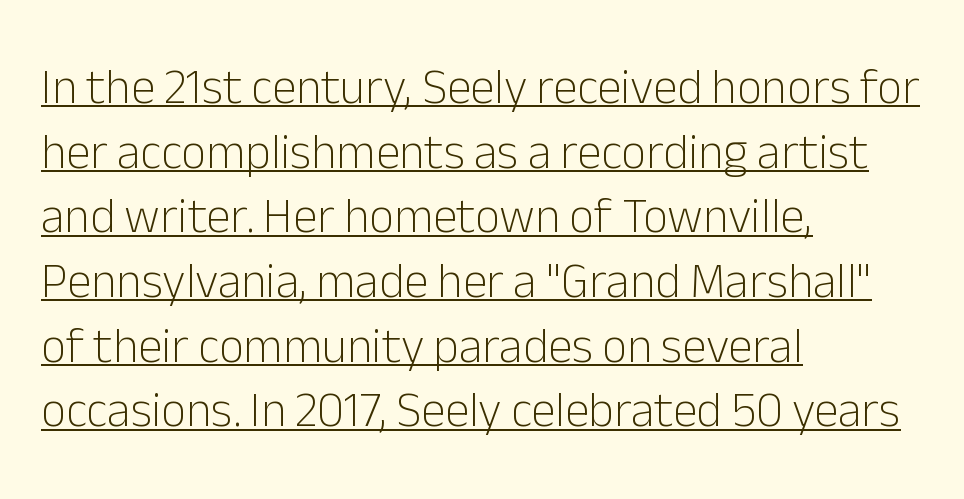
{"serif": "no", "italic": "no", "bold": "no", "weight": "light", "width": "normal", "stroke_contrast": "low", "x_height": "medium", "monospaced": "no", "underline": "yes", "align": "left", "line_spacing": "normal", "line_spacing_ratio": 1.32, "letter_spacing": "normal", "letter_spacing_em": 0.0, "glyph_px": 49}
